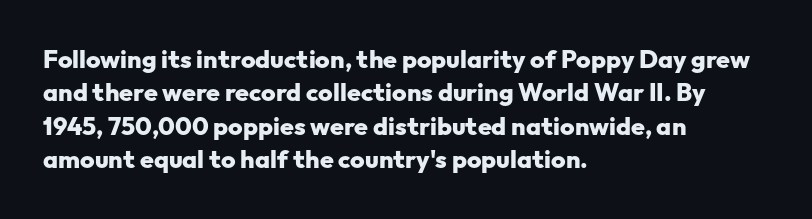
The image shows 25 px bold type, upright; set left-aligned, normal line spacing (1.34x), normal letter spacing, not underlined.
